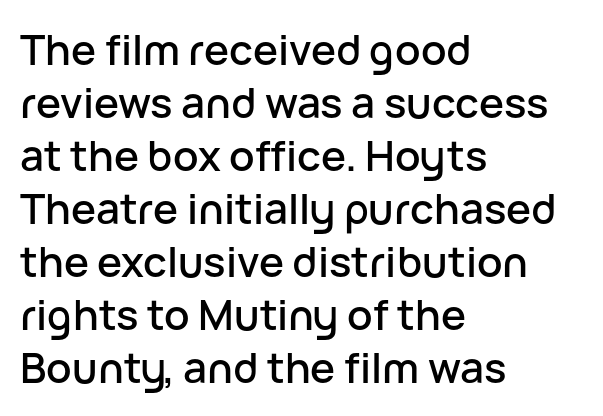
Q: Is the text italic (slanted)? A: No, it is upright.
Q: Is the typeface a serif or a sans-serif typeface? A: Sans-serif.
Q: Is the text underlined? A: No.
Q: How is the paragraph aligned? A: Left-aligned.
Q: Is the spacing between letters normal or unusually wide? A: Normal.
Q: Is the spacing between lines tight, normal or loose? A: Normal.
Q: Width (condensed, normal, or wide)? A: Normal.
Q: Stroke contrast? A: Low.
Q: x-height? A: Medium.
Q: Monospaced? A: No.
